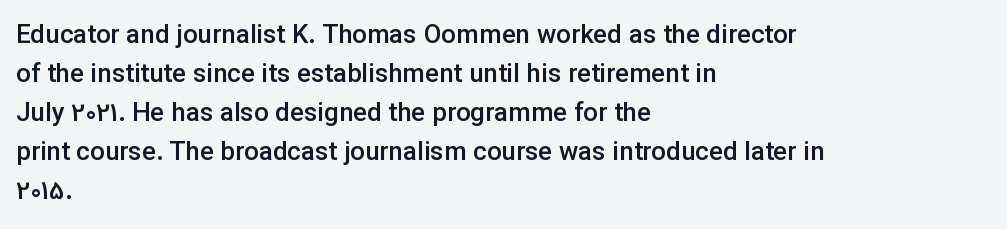
The image shows 26 px text type, upright; set left-aligned, normal line spacing (1.5x), normal letter spacing, not underlined.
